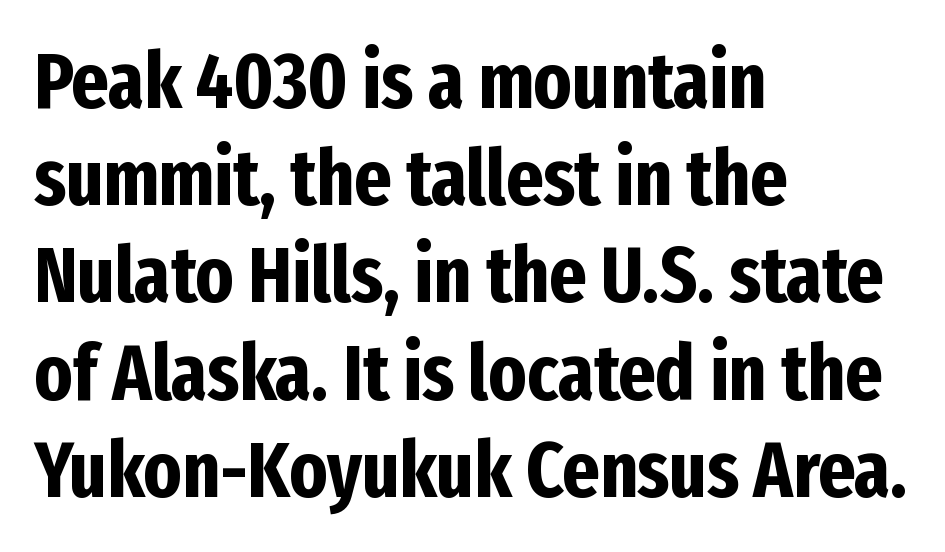
The image shows 79 px bold, condensed sans-serif type, upright; set left-aligned, line spacing 1.23x, normal letter spacing, not underlined; low stroke contrast and a medium x-height.
